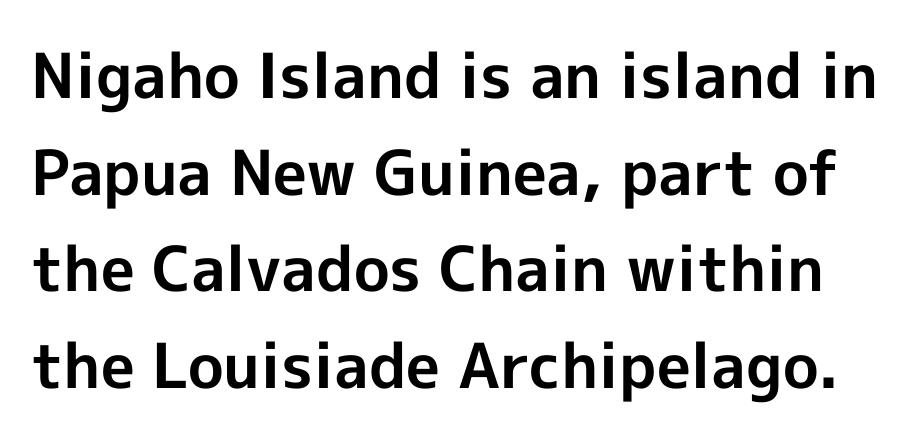
{"serif": "no", "italic": "no", "bold": "yes", "weight": "bold", "width": "normal", "x_height": "medium", "monospaced": "no", "underline": "no", "line_spacing": "normal", "line_spacing_ratio": 1.56, "letter_spacing": "normal", "letter_spacing_em": 0.0, "glyph_px": 62}
